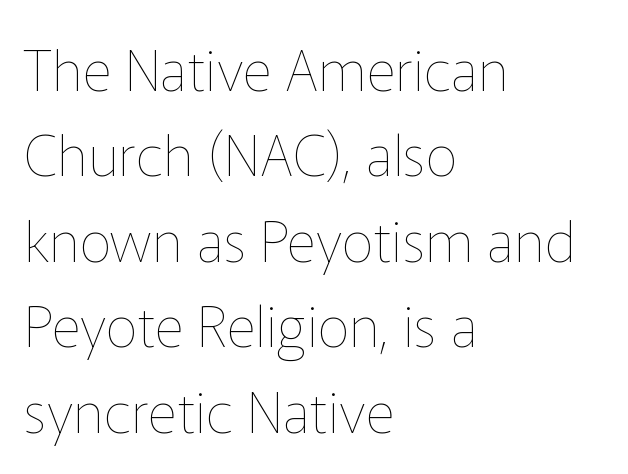
The image shows 57 px thin type, upright; set left-aligned, normal line spacing (1.5x), normal letter spacing, not underlined; low stroke contrast and a medium x-height.
